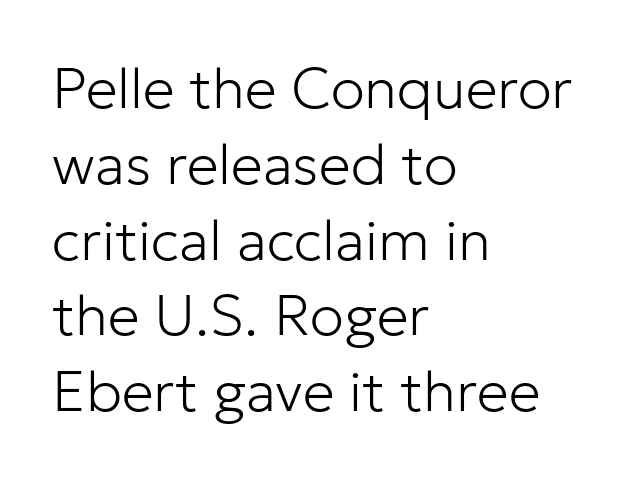
Is this a heavy cut? Hardly; it is regular or lighter. Check the space under the baseline: it is left empty. This sample has the flowing, uneven cadence of proportional lettering. Reading down the column, the eye jumps a familiar distance to each next line. In CSS terms this would be text-align: left. Designer's note — italics off, roman on.
